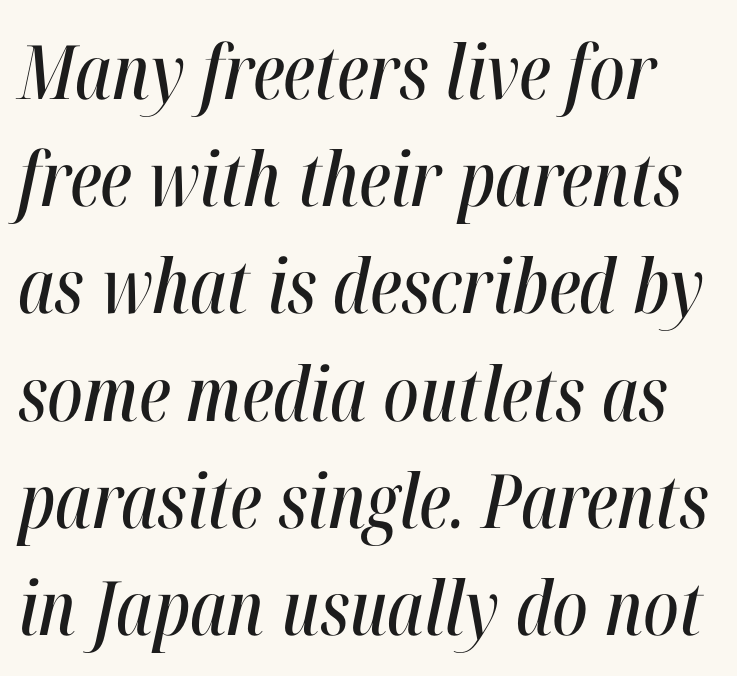
Q: Is the text italic (slanted)? A: Yes, it leans right by about 12 degrees.
Q: Is the text underlined? A: No.
Q: Is the spacing between letters normal or unusually wide? A: Normal.
Q: Is the spacing between lines tight, normal or loose? A: Normal.
Q: Width (condensed, normal, or wide)? A: Condensed.
Q: Stroke contrast? A: High.
Q: x-height? A: Medium.
Q: Monospaced? A: No.
